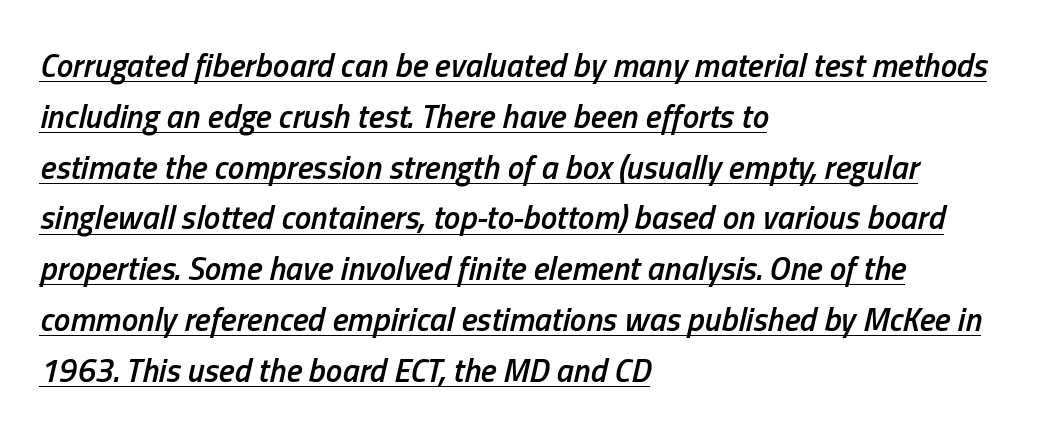
Evenly set lines give the paragraph a standard silhouette. It's the slanting kind of type. The rag falls on the right side of this text block. Note the varied advance widths — an 'i' is clearly narrower than an 'm'. This rendering leaves character spacing at its baseline value. What decoration does the sample have? An underline.
